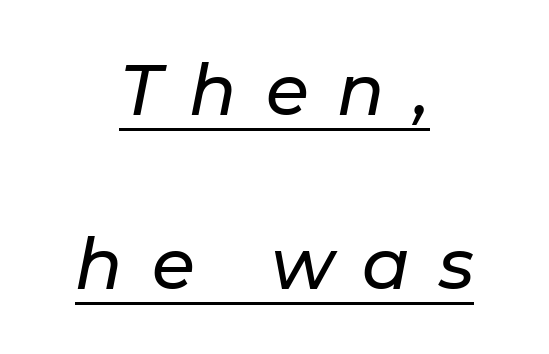
Q: Is the text italic (slanted)? A: Yes, it leans right by about 11 degrees.
Q: Is the text underlined? A: Yes.
Q: How is the paragraph aligned? A: Centered.
Q: Is the spacing between letters normal or unusually wide? A: Unusually wide.
Q: Is the spacing between lines tight, normal or loose? A: Loose.
Q: Width (condensed, normal, or wide)? A: Normal.
Q: Stroke contrast? A: Low.
Q: x-height? A: Medium.
Q: Monospaced? A: No.
